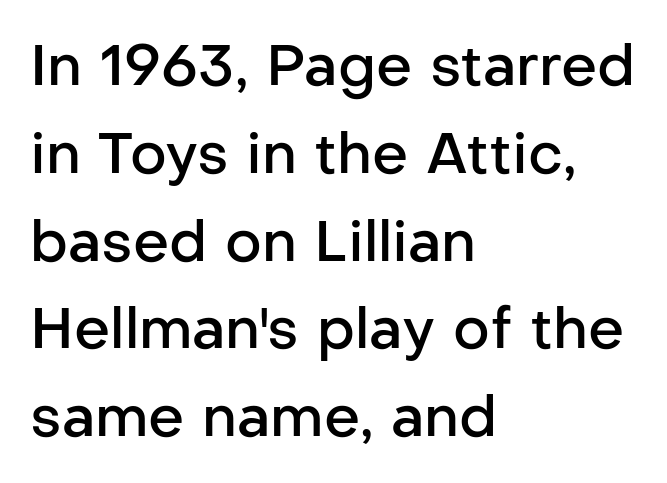
{"serif": "no", "italic": "no", "bold": "semi", "weight": "semibold", "width": "normal", "stroke_contrast": "low", "x_height": "medium", "monospaced": "no", "underline": "no", "align": "left", "line_spacing": "normal", "line_spacing_ratio": 1.54, "letter_spacing": "normal", "letter_spacing_em": 0.0, "glyph_px": 57}
